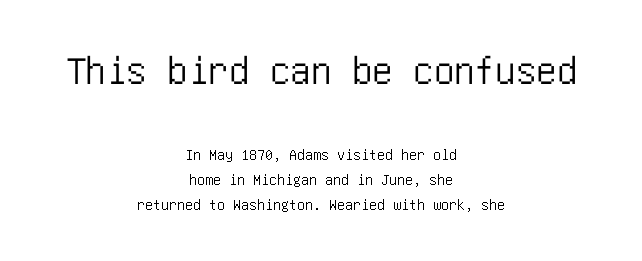
The image shows 41 px condensed sans-serif type, upright; set centered, normal line spacing (1.58x), normal letter spacing, not underlined; the first (top) block is 2.56x larger; low stroke contrast and a large x-height.
